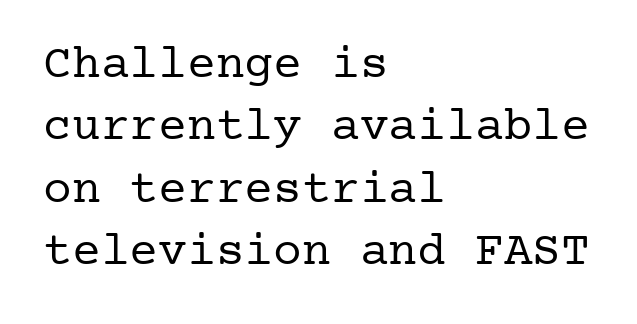
{"serif": "yes", "italic": "no", "bold": "no", "weight": "regular", "width": "normal", "stroke_contrast": "low", "x_height": "medium", "underline": "no", "align": "left", "line_spacing": "normal", "line_spacing_ratio": 1.3, "letter_spacing": "normal", "letter_spacing_em": 0.0, "glyph_px": 48}
